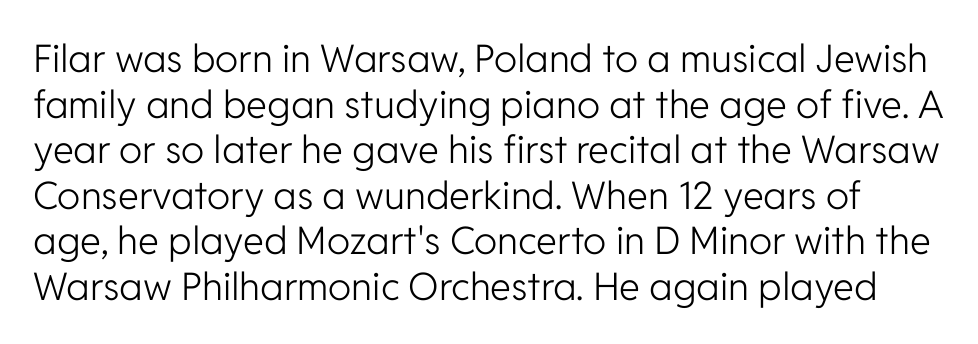
{"serif": "no", "italic": "no", "bold": "no", "weight": "light", "width": "normal", "stroke_contrast": "low", "x_height": "medium", "monospaced": "no", "underline": "no", "line_spacing_ratio": 1.2, "letter_spacing": "normal", "letter_spacing_em": 0.0, "glyph_px": 38}
